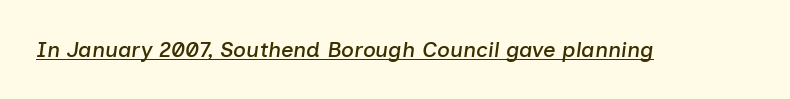
Looks like someone drew a line under every word here. An italicized treatment has been applied to the whole sample. Look at the tracking — it's just the regular setting, nothing added.
